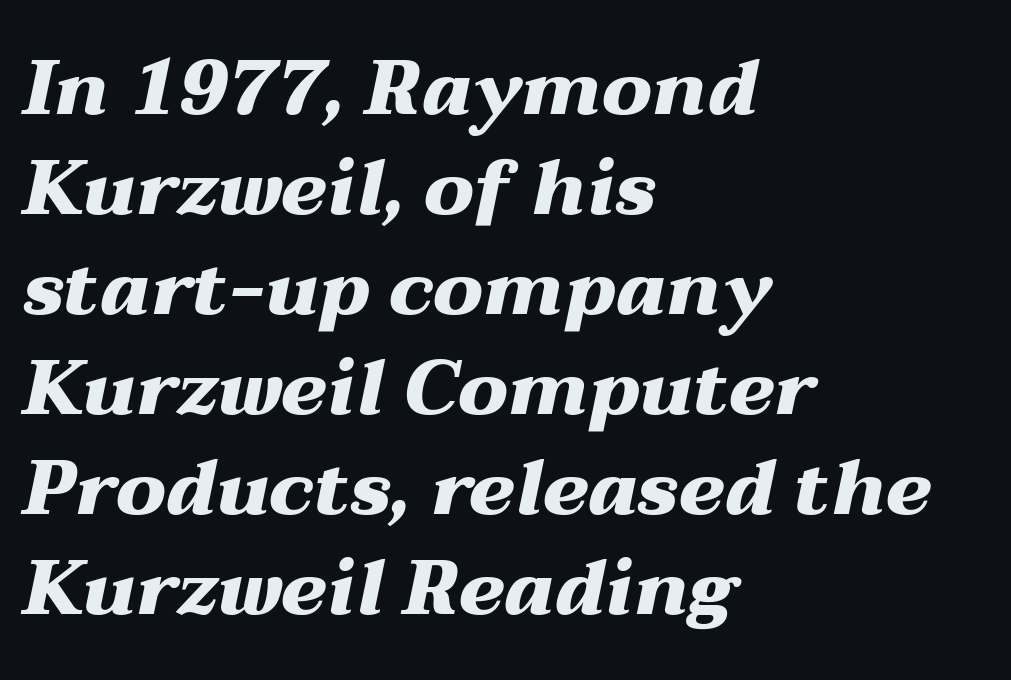
{"italic": "yes", "lean": "right", "slant_degrees": 12, "bold": "yes", "weight": "heavy", "width": "wide", "stroke_contrast": "medium", "x_height": "medium", "monospaced": "no", "underline": "no", "align": "left", "line_spacing": "normal", "line_spacing_ratio": 1.3, "letter_spacing": "normal", "letter_spacing_em": 0.0, "glyph_px": 77}
